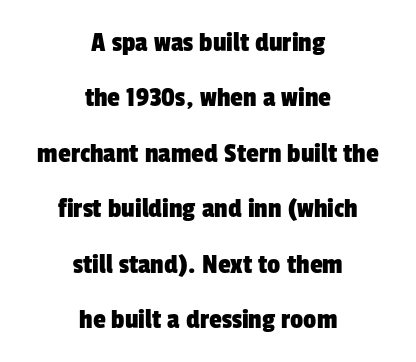
{"serif": "no", "width": "condensed", "stroke_contrast": "low", "x_height": "medium", "monospaced": "no", "underline": "no", "align": "center", "line_spacing": "loose", "line_spacing_ratio": 1.91, "letter_spacing": "normal", "letter_spacing_em": 0.0, "glyph_px": 29}
